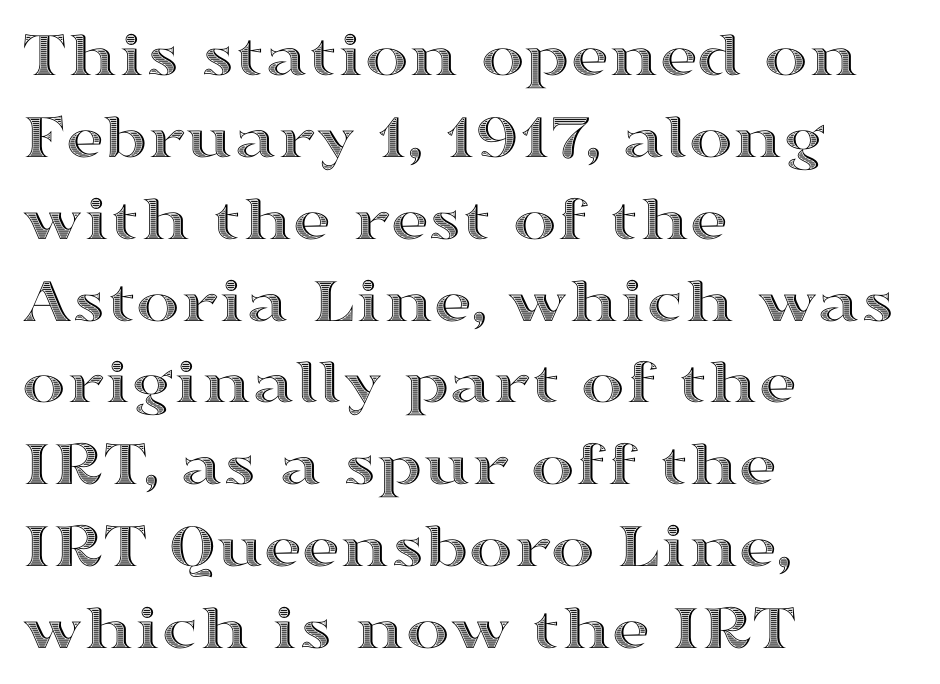
There is no visible air inserted between adjacent glyphs. Does the copy run flush right? No — it runs flush left. Only glyphs here, with clear space below each row. Think of a printed novel: that variable character pitch is what you see here. Italic: no, the glyphs are upright roman.
